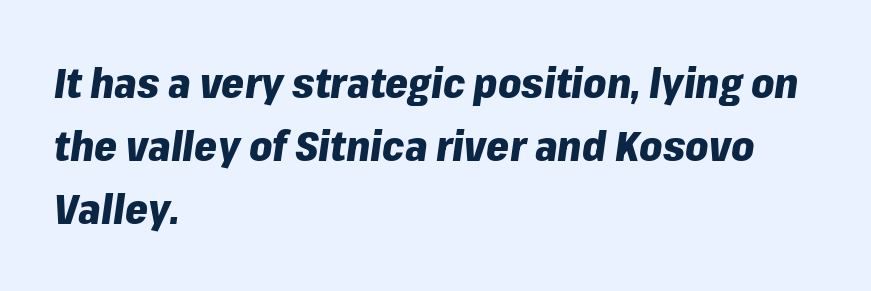
The image shows 41 px heavy type, italic (leaning right); set left-aligned, normal line spacing (1.54x), normal letter spacing, not underlined; low stroke contrast and a medium x-height.
